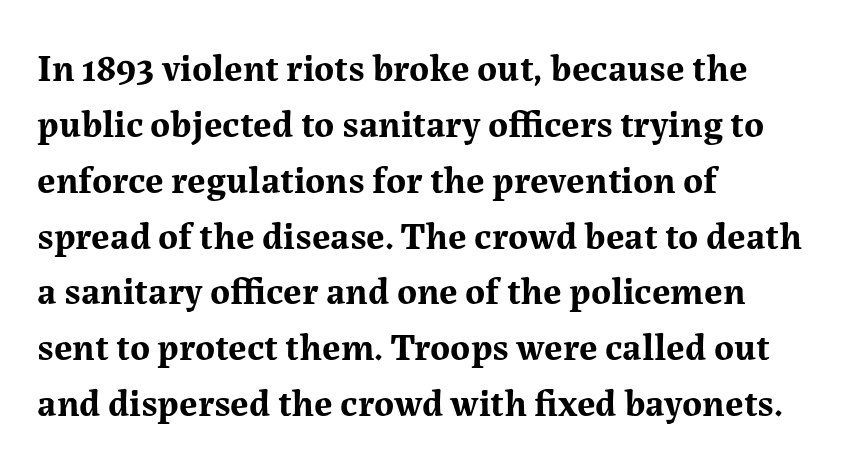
The image shows 38 px bold serif type, upright; set left-aligned, normal line spacing (1.47x), normal letter spacing, not underlined; medium stroke contrast and a medium x-height.
